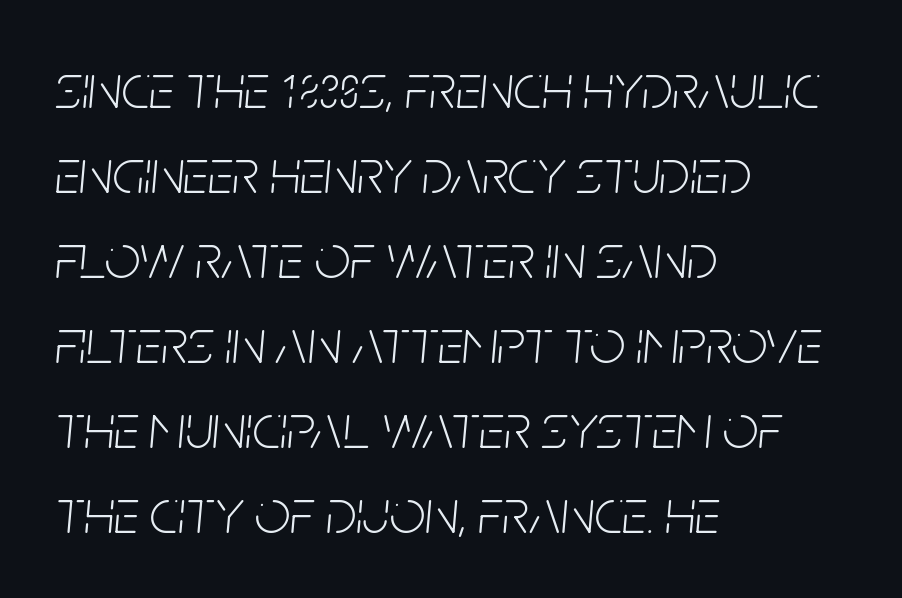
{"italic": "yes", "lean": "right", "slant_degrees": 5, "bold": "no", "weight": "light", "width": "condensed", "stroke_contrast": "low", "x_height": "large", "monospaced": "no", "underline": "no", "align": "left", "line_spacing": "normal", "line_spacing_ratio": 1.35, "letter_spacing": "normal", "letter_spacing_em": 0.0, "glyph_px": 63}
